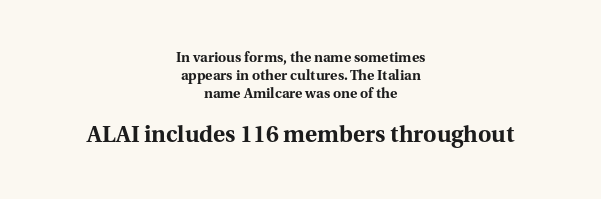
Q: Is the text bold? A: Yes.
Q: Is the text italic (slanted)? A: No, it is upright.
Q: Is the text underlined? A: No.
Q: How is the paragraph aligned? A: Centered.
Q: Is the spacing between letters normal or unusually wide? A: Normal.
Q: Is the spacing between lines tight, normal or loose? A: Normal.
Q: Which block of text is set in a larger size, the first (top) or the second (bottom)? A: The second (bottom) one.
